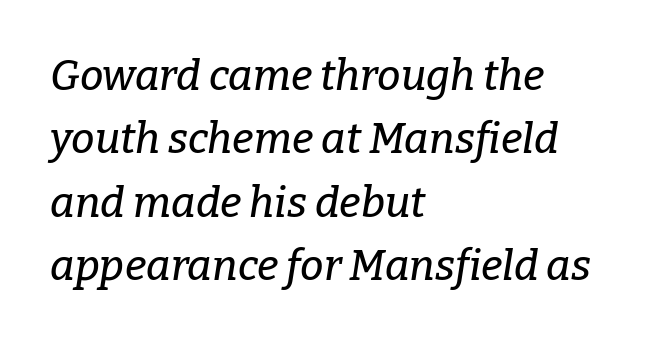
The horizontal fit of the characters is conventional and even. Designer's note — italics engaged. Words float on clear page, feet unadorned. The rows are spaced the way most documents space them. This sample uses a serif face. In CSS terms this would be text-align: left.
